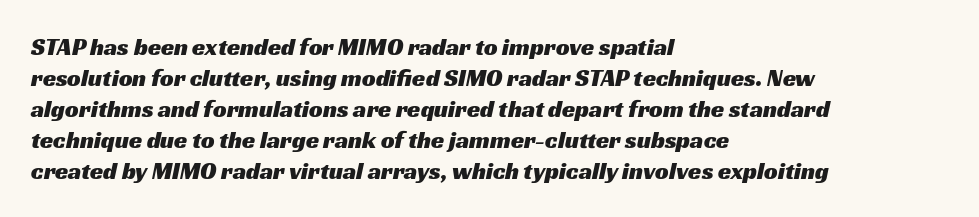
Each row of text sits above clean, open space. Caption: multi-line text, flush left, ragged right. Short note: letters normally spaced. Regarding leading, the lines here are spaced in the standard way.
